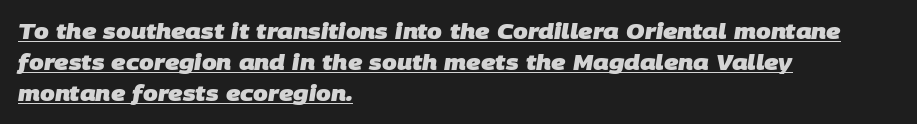
The image shows 21 px bold type; set left-aligned, normal line spacing (1.47x), normal letter spacing, underlined.
